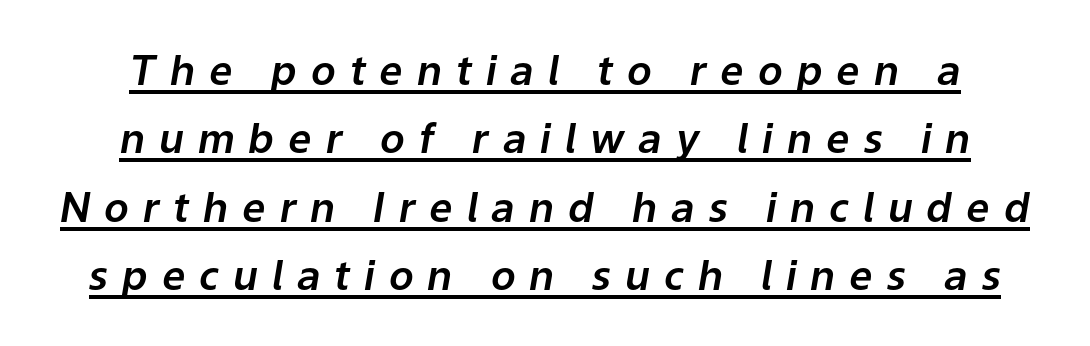
{"italic": "yes", "lean": "right", "slant_degrees": 9, "width": "normal", "stroke_contrast": "low", "x_height": "medium", "monospaced": "no", "underline": "yes", "line_spacing": "normal", "line_spacing_ratio": 1.67, "letter_spacing": "wide", "letter_spacing_em": 0.34, "glyph_px": 41}
